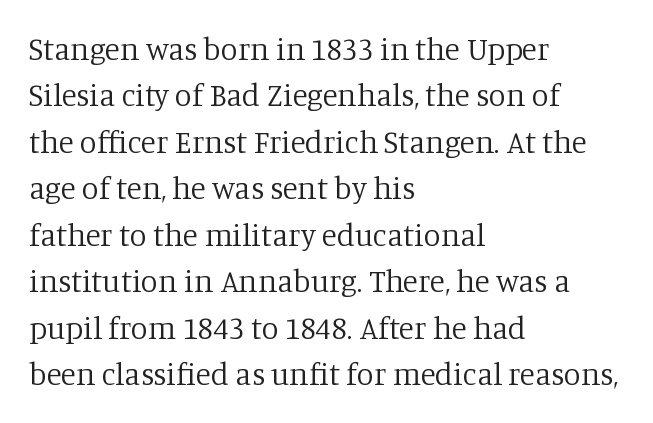
The image shows 31 px regular-weight serif type, upright; set left-aligned, normal line spacing (1.5x), normal letter spacing, not underlined; low stroke contrast and a large x-height.
